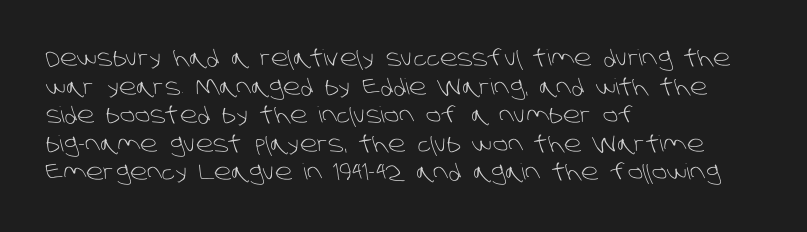
Q: Is the text bold? A: No.
Q: Is the text underlined? A: No.
Q: How is the paragraph aligned? A: Left-aligned.
Q: Is the spacing between letters normal or unusually wide? A: Normal.
Q: Is the spacing between lines tight, normal or loose? A: Normal.
